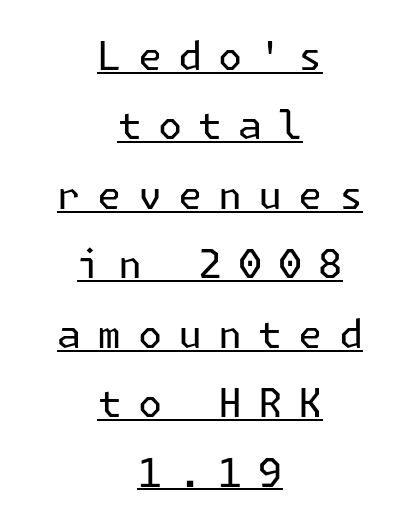
The rendering inserts visible extra space after every character. This rendering uses center alignment, leaving both contours irregular but symmetric. Each letter's strokes conclude bluntly, with no projecting serifs. Unlike italic type, these characters show no tilt at all. No letter is thick-stroked: the sample isn't bold.
